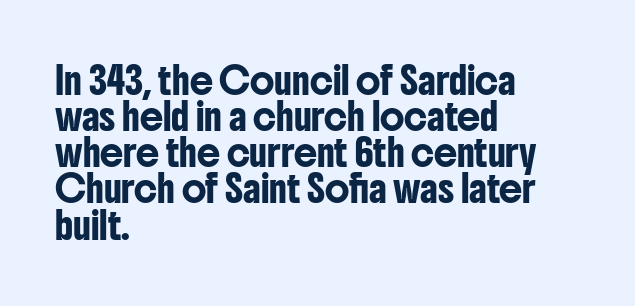
{"italic": "no", "underline": "no", "align": "left", "line_spacing": "normal", "line_spacing_ratio": 1.39, "letter_spacing": "normal", "letter_spacing_em": 0.0, "glyph_px": 26}
